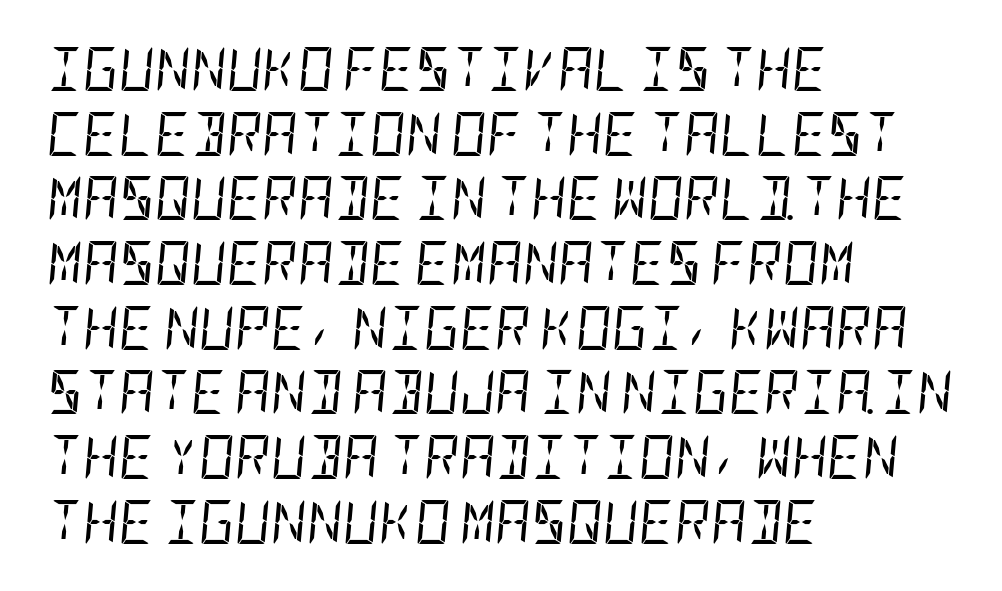
The glyphs are unaccompanied by any horizontal stroke below them. Compared with a centered layout, this one pins lines to the left instead. You could call the tracking neutral — neither tight nor loose. The rendering uses a moderate line-height, typical for paragraphs. Weight class: somewhere from thin through regular. Looking at the ascenders, they clearly lean.
